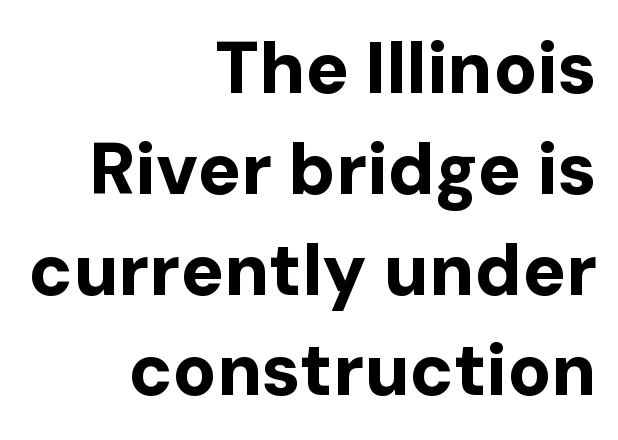
Q: Is the text bold? A: Yes.
Q: Is the text italic (slanted)? A: No, it is upright.
Q: Is the typeface a serif or a sans-serif typeface? A: Sans-serif.
Q: Is the text underlined? A: No.
Q: How is the paragraph aligned? A: Right-aligned.
Q: Is the spacing between letters normal or unusually wide? A: Normal.
Q: Is the spacing between lines tight, normal or loose? A: Normal.
Q: Width (condensed, normal, or wide)? A: Normal.
Q: Stroke contrast? A: Low.
Q: x-height? A: Medium.
Q: Monospaced? A: No.
